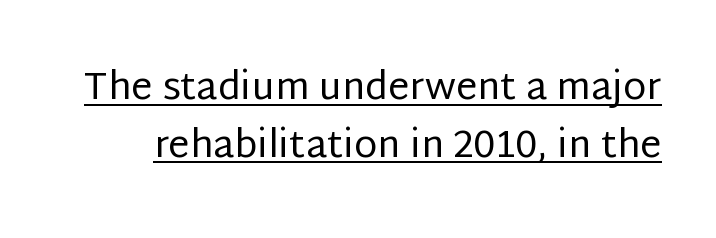
The image shows 38 px regular-weight sans-serif type, upright; set normal line spacing (1.52x), normal letter spacing, underlined; low stroke contrast and a large x-height.
